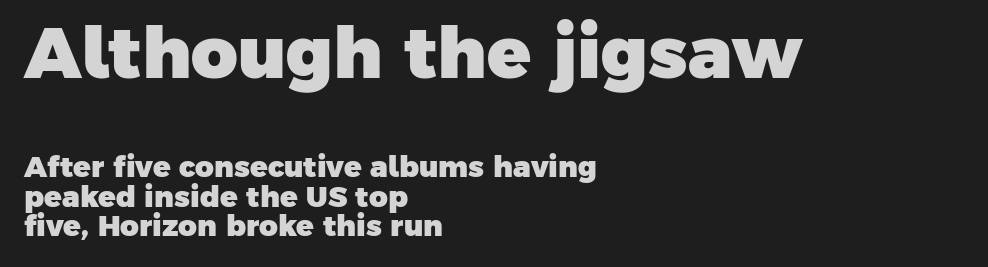
The image shows 72 px heavy sans-serif type; set left-aligned, tight line spacing (1.02x), normal letter spacing, not underlined; the first (top) block is 2.48x larger; low stroke contrast and a medium x-height.
